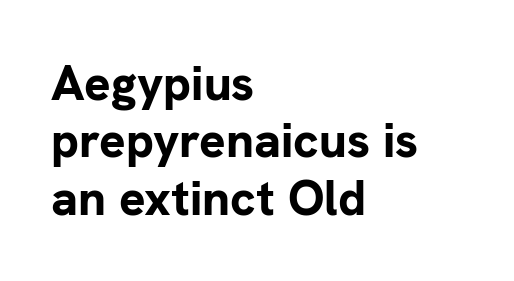
Q: Is the text bold? A: Yes.
Q: Is the text italic (slanted)? A: No, it is upright.
Q: Is the typeface a serif or a sans-serif typeface? A: Sans-serif.
Q: Is the text underlined? A: No.
Q: How is the paragraph aligned? A: Left-aligned.
Q: Is the spacing between letters normal or unusually wide? A: Normal.
Q: Width (condensed, normal, or wide)? A: Normal.
Q: Stroke contrast? A: Low.
Q: x-height? A: Medium.
Q: Monospaced? A: No.
